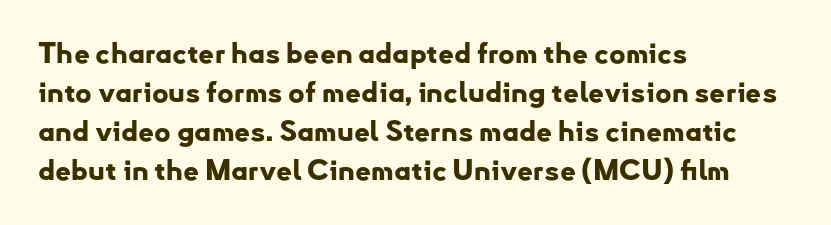
Q: Is the text bold? A: Yes.
Q: Is the text italic (slanted)? A: No, it is upright.
Q: Is the typeface a serif or a sans-serif typeface? A: Sans-serif.
Q: Is the text underlined? A: No.
Q: How is the paragraph aligned? A: Left-aligned.
Q: Is the spacing between letters normal or unusually wide? A: Normal.
Q: Is the spacing between lines tight, normal or loose? A: Normal.
Q: Width (condensed, normal, or wide)? A: Normal.
Q: Stroke contrast? A: Low.
Q: x-height? A: Small.
Q: Monospaced? A: No.
